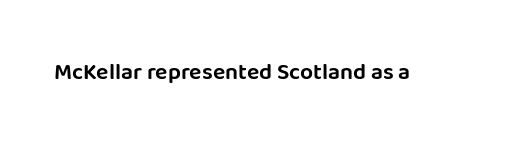
Each word holds together tightly as a unit, with standard inter-letter gaps. Posture: upright roman. The specimen omits any rule beneath the text block's lines.
